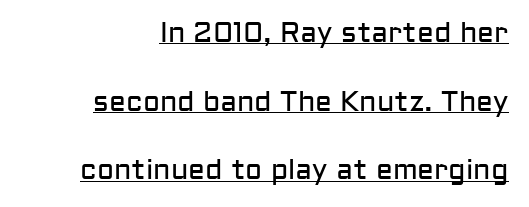
In terms of letterspacing, this is plain default setting. The letters stand upright; this is a roman face. Leading: increased. Every word sits above its own underline. The font sits on the lighter half of the weight spectrum, regular included.
